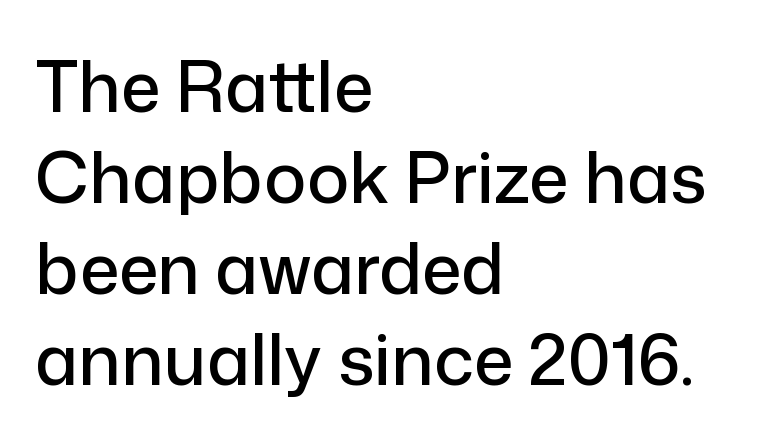
The letters sit at their default tracking, neither squeezed nor spread. Nobody drew a line under any word here. The characters display no serif detailing; their extremities are plain. This rendering uses left alignment, leaving the right contour irregular. Upright lettering throughout. Here the designer chose a conventional face with non-uniform glyph widths.
